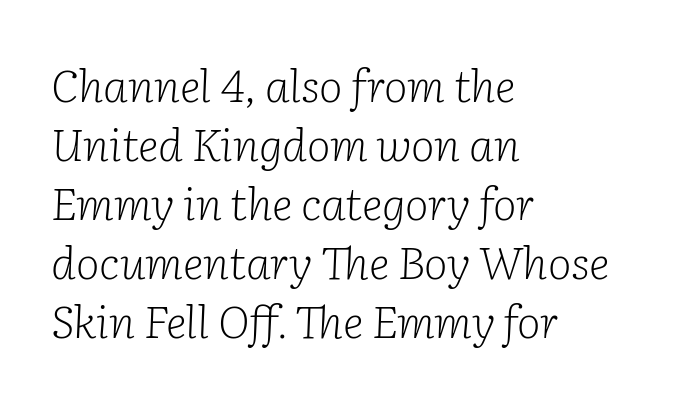
Q: Is the text bold? A: No.
Q: Is the text italic (slanted)? A: Yes, it leans right by about 2 degrees.
Q: Is the typeface a serif or a sans-serif typeface? A: Serif.
Q: Is the text underlined? A: No.
Q: How is the paragraph aligned? A: Left-aligned.
Q: Is the spacing between letters normal or unusually wide? A: Normal.
Q: Is the spacing between lines tight, normal or loose? A: Normal.
Q: Width (condensed, normal, or wide)? A: Normal.
Q: Stroke contrast? A: Low.
Q: x-height? A: Medium.
Q: Monospaced? A: No.
